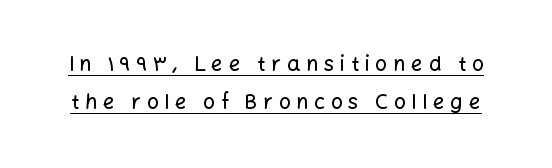
Q: Is the text italic (slanted)? A: No, it is upright.
Q: Is the text underlined? A: Yes.
Q: Is the spacing between letters normal or unusually wide? A: Unusually wide.
